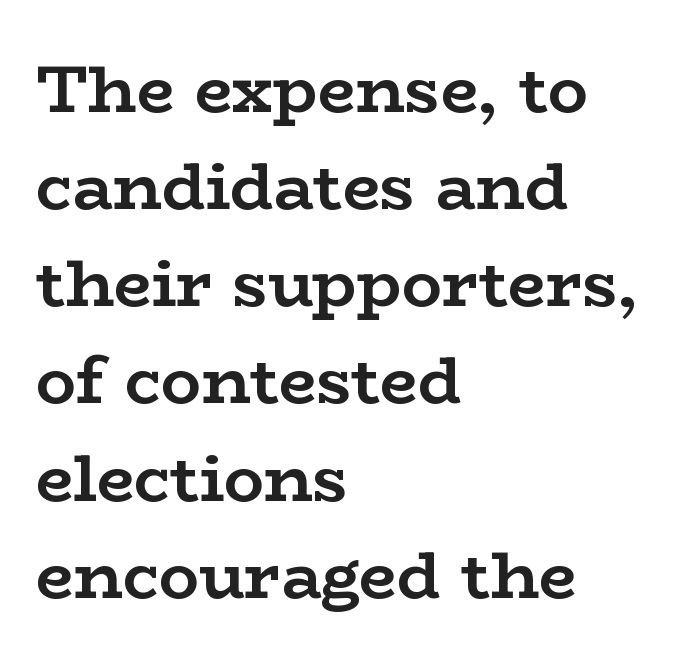
If you measured baseline to baseline, you'd find a middling distance. Vertical strokes here are truly vertical. Glance below the letters and you will spot only blank space. The gaps between neighbouring characters are ordinary and unremarkable.
